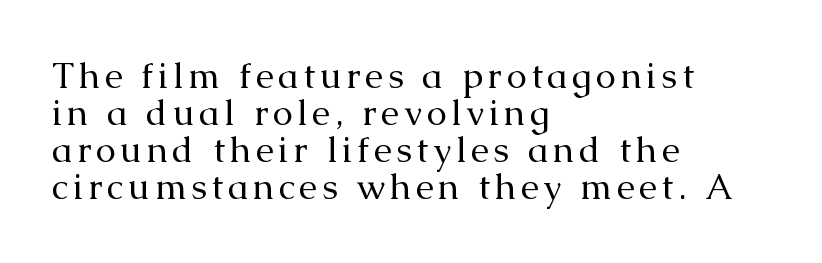
These lines are rendered in a variable-pitch font. Decoration check: the copy has no underline. These lines are set flush left with a ragged right edge. Vertical strokes here are truly vertical. A quiet, ordinary-to-light weight characterises the typeface.
